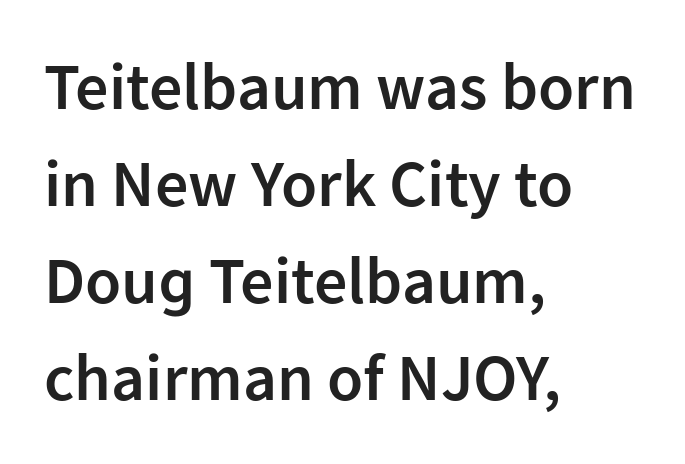
The image shows 66 px semibold sans-serif type, upright; set left-aligned, normal line spacing (1.47x), normal letter spacing, not underlined; low stroke contrast and a medium x-height.
